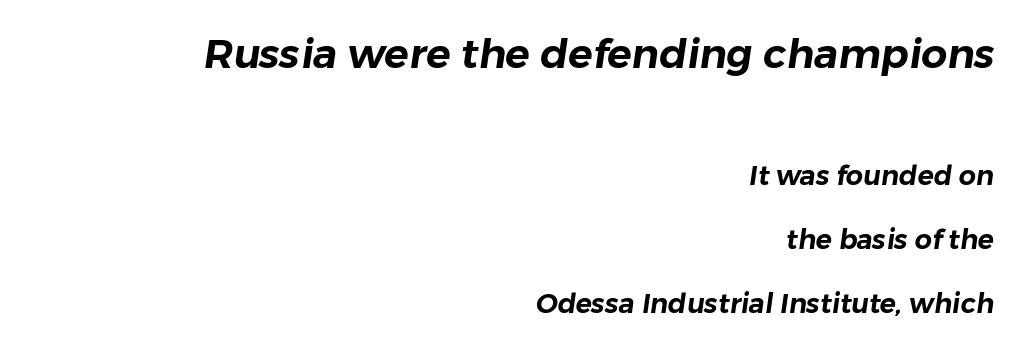
{"serif": "no", "width": "normal", "stroke_contrast": "low", "x_height": "medium", "monospaced": "no", "underline": "no", "align": "right", "line_spacing": "loose", "line_spacing_ratio": 2.37, "letter_spacing": "normal", "letter_spacing_em": 0.0, "larger_block": "first", "size_ratio": 1.52, "glyph_px": 41}
